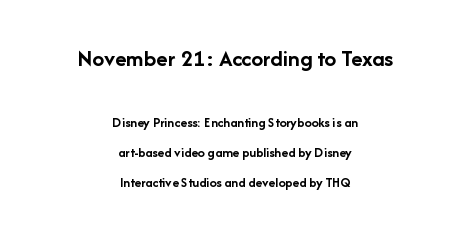
{"italic": "no", "bold": "yes", "underline": "no", "align": "center", "line_spacing": "loose", "line_spacing_ratio": 2.15, "letter_spacing": "normal", "letter_spacing_em": 0.0, "larger_block": "first", "size_ratio": 1.71, "glyph_px": 24}
